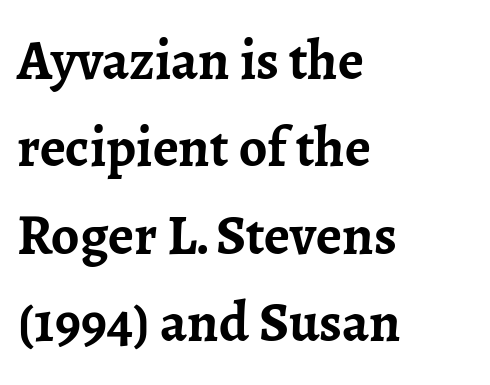
The image shows 56 px semibold serif type, upright; set left-aligned, normal line spacing (1.56x), normal letter spacing, not underlined; low stroke contrast and a medium x-height.
